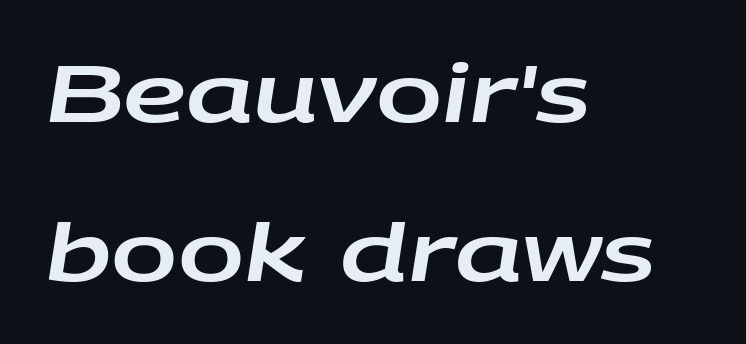
{"italic": "yes", "lean": "right", "slant_degrees": 9, "width": "wide", "stroke_contrast": "low", "x_height": "large", "monospaced": "no", "underline": "no", "align": "left", "line_spacing": "loose", "line_spacing_ratio": 2.01, "letter_spacing": "normal", "letter_spacing_em": 0.0, "glyph_px": 79}
